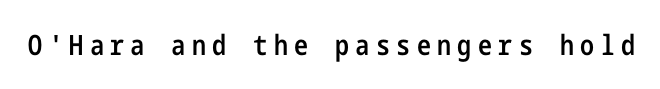
The type family on display is of the sans-serif kind. A roman cut, with each character standing at attention. Letter spacing: wide. Weight: semibold (demi).
